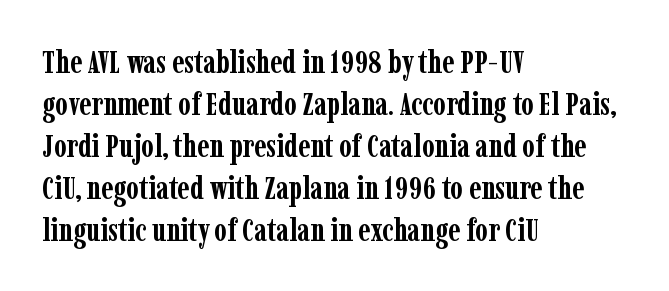
Q: Is the text bold? A: Yes.
Q: Is the text italic (slanted)? A: No, it is upright.
Q: Is the typeface a serif or a sans-serif typeface? A: Serif.
Q: Is the text underlined? A: No.
Q: How is the paragraph aligned? A: Left-aligned.
Q: Is the spacing between letters normal or unusually wide? A: Normal.
Q: Is the spacing between lines tight, normal or loose? A: Normal.
Q: Width (condensed, normal, or wide)? A: Condensed.
Q: Stroke contrast? A: Low.
Q: x-height? A: Medium.
Q: Monospaced? A: No.
